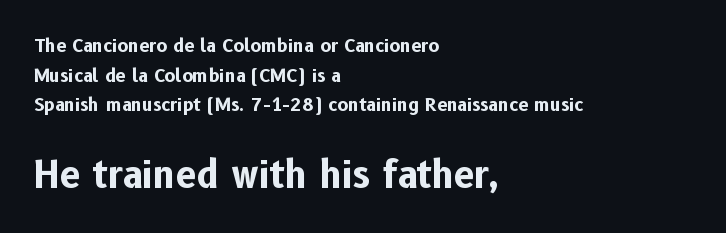
Q: Is the text bold? A: Yes.
Q: Is the text italic (slanted)? A: No, it is upright.
Q: Is the typeface a serif or a sans-serif typeface? A: Sans-serif.
Q: Is the text underlined? A: No.
Q: How is the paragraph aligned? A: Left-aligned.
Q: Is the spacing between letters normal or unusually wide? A: Normal.
Q: Is the spacing between lines tight, normal or loose? A: Normal.
Q: Which block of text is set in a larger size, the first (top) or the second (bottom)? A: The second (bottom) one.
Q: Width (condensed, normal, or wide)? A: Normal.
Q: Stroke contrast? A: Low.
Q: x-height? A: Medium.
Q: Monospaced? A: No.
